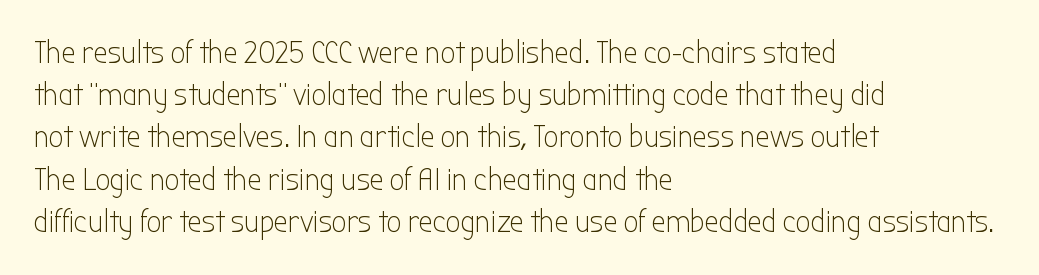
The image shows 32 px light, condensed sans-serif type, upright; set left-aligned, normal line spacing (1.32x), normal letter spacing, not underlined; low stroke contrast and a medium x-height.
